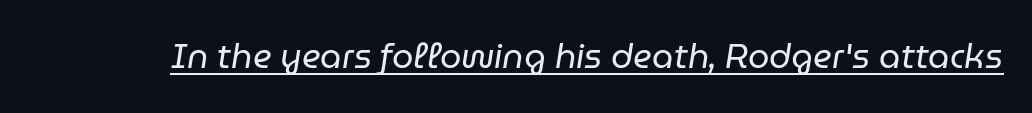
The image shows 34 px regular-weight type, italic (leaning right); set normal letter spacing, underlined; low stroke contrast and a medium x-height.
